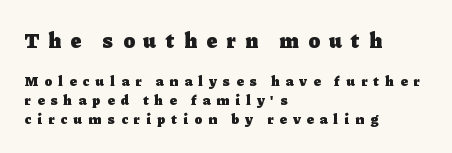
In terms of weight, the rendering is a true, heavy bold. This is the regular roman posture of the typeface. Leading matches the norm, producing a regular column. The block sitting higher on the canvas is the one with enlarged characters. Does the copy run flush right? No — it runs flush left.
